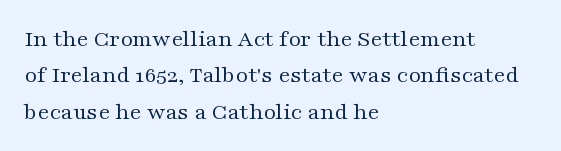
The image shows 24 px text type, upright; set left-aligned, normal line spacing (1.52x), normal letter spacing, not underlined.
